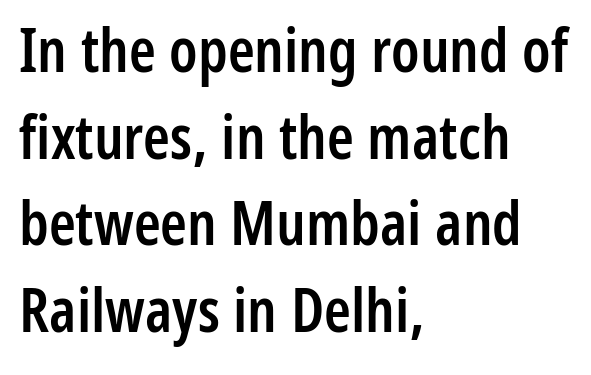
{"serif": "no", "italic": "no", "bold": "semi", "weight": "semibold", "width": "condensed", "stroke_contrast": "low", "x_height": "medium", "monospaced": "no", "underline": "no", "align": "left", "line_spacing": "normal", "line_spacing_ratio": 1.42, "letter_spacing": "normal", "letter_spacing_em": 0.0, "glyph_px": 61}
